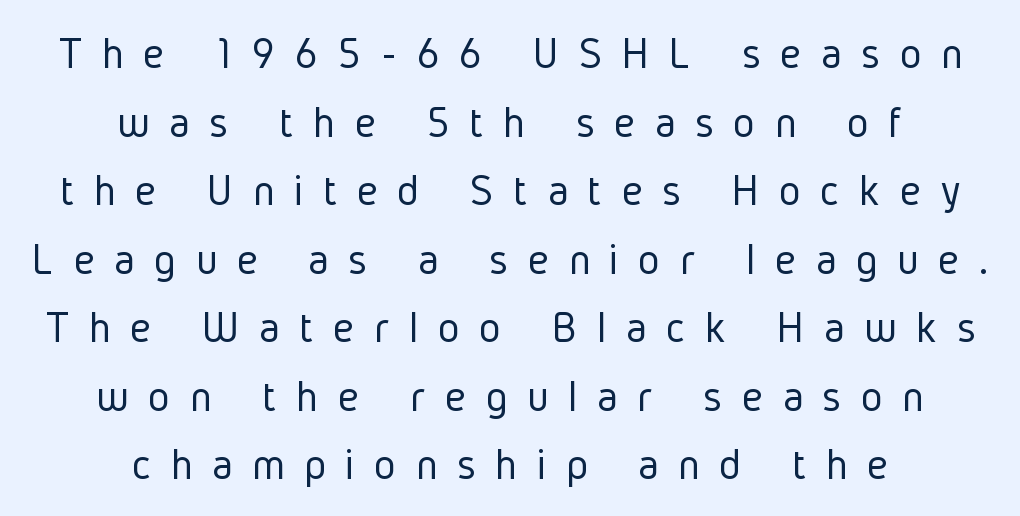
Display-style spreading of the glyphs; the letterfit is very open. The passage shown stacks its lines at a standard gap. Proportional: the letters do not fall into vertical columns. The weight would be labelled regular, book, light, or lighter still. Look at the bottom of the vertical strokes: they stop flat, with no serifs. Descender tails drop into unmarked territory.
